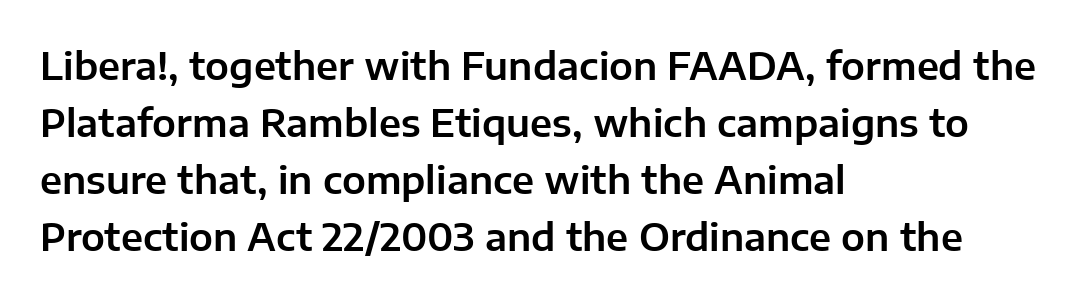
The image shows 38 px sans-serif type, upright; set left-aligned, normal line spacing (1.5x), normal letter spacing, not underlined; low stroke contrast and a medium x-height.
